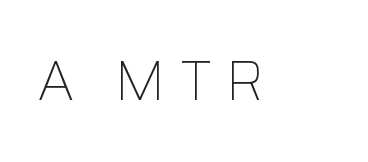
The image shows 55 px light sans-serif type, upright; set unusually wide letter spacing (+0.26 em), not underlined; low stroke contrast and a medium x-height.
